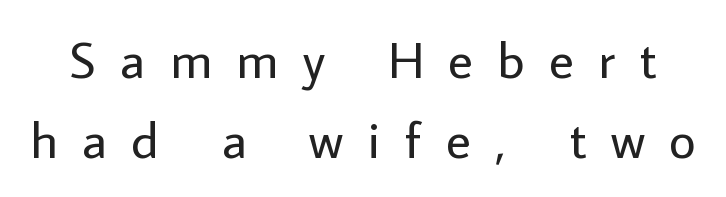
Stroke terminals: plain, sans-serif. Plain, unruled lines of type. No extra ink here — the face is not bold. Looks like regular typesetting: each glyph gets only the width it needs. Designer's note — italics off, roman on. This sample keeps an unexceptional amount of space between lines.
